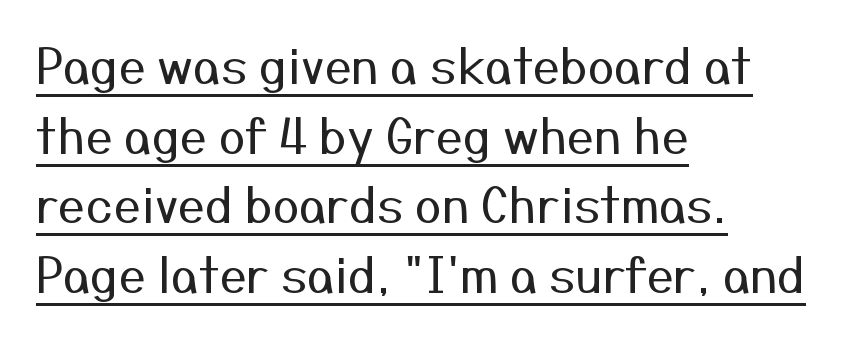
{"serif": "no", "italic": "no", "bold": "no", "weight": "regular", "width": "normal", "stroke_contrast": "medium", "x_height": "medium", "monospaced": "no", "underline": "yes", "align": "left", "line_spacing": "normal", "line_spacing_ratio": 1.45, "letter_spacing": "normal", "letter_spacing_em": 0.0, "glyph_px": 48}
